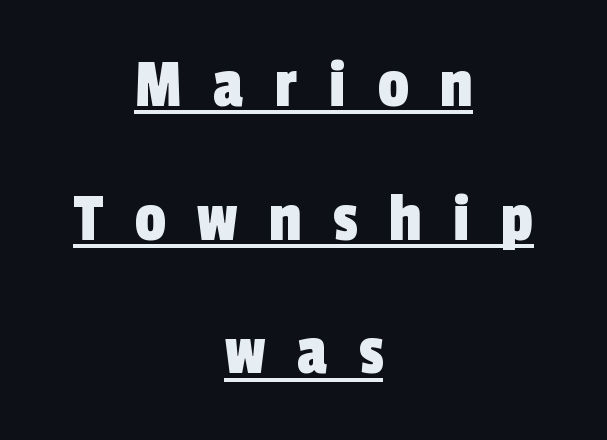
Q: Is the typeface a serif or a sans-serif typeface? A: Sans-serif.
Q: Is the text underlined? A: Yes.
Q: How is the paragraph aligned? A: Centered.
Q: Is the spacing between letters normal or unusually wide? A: Unusually wide.
Q: Is the spacing between lines tight, normal or loose? A: Loose.
Q: Width (condensed, normal, or wide)? A: Condensed.
Q: x-height? A: Medium.
Q: Monospaced? A: No.
